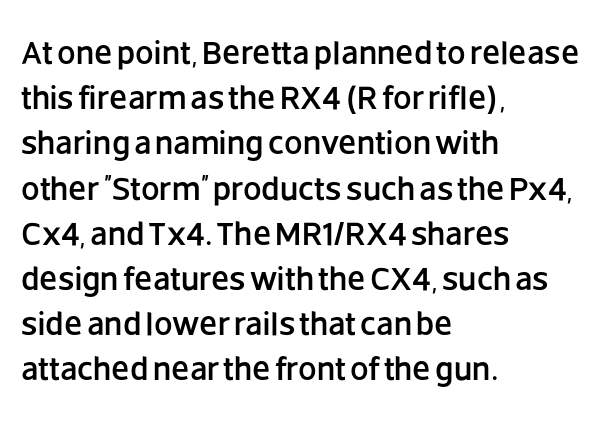
Q: Is the text italic (slanted)? A: No, it is upright.
Q: Is the typeface a serif or a sans-serif typeface? A: Sans-serif.
Q: Is the text underlined? A: No.
Q: How is the paragraph aligned? A: Left-aligned.
Q: Is the spacing between letters normal or unusually wide? A: Normal.
Q: Is the spacing between lines tight, normal or loose? A: Normal.
Q: Width (condensed, normal, or wide)? A: Normal.
Q: Stroke contrast? A: Low.
Q: x-height? A: Large.
Q: Monospaced? A: No.
